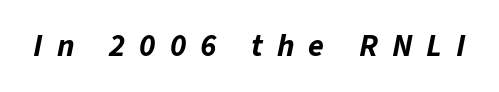
{"italic": "yes", "lean": "right", "slant_degrees": 11, "bold": "yes", "weight": "bold", "width": "normal", "stroke_contrast": "low", "x_height": "medium", "monospaced": "no", "underline": "no", "letter_spacing": "wide", "letter_spacing_em": 0.44, "glyph_px": 32}
